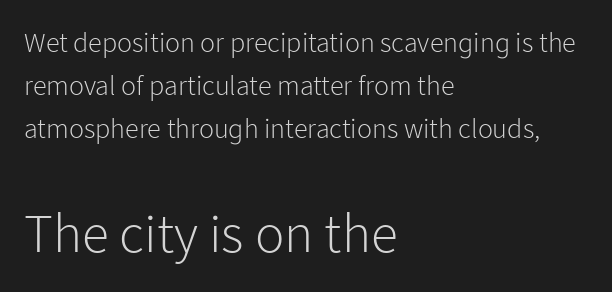
Q: Is the text bold? A: No.
Q: Is the text italic (slanted)? A: No, it is upright.
Q: Is the typeface a serif or a sans-serif typeface? A: Sans-serif.
Q: Is the text underlined? A: No.
Q: How is the paragraph aligned? A: Left-aligned.
Q: Is the spacing between letters normal or unusually wide? A: Normal.
Q: Is the spacing between lines tight, normal or loose? A: Normal.
Q: Which block of text is set in a larger size, the first (top) or the second (bottom)? A: The second (bottom) one.
Q: Width (condensed, normal, or wide)? A: Normal.
Q: Stroke contrast? A: Low.
Q: x-height? A: Medium.
Q: Monospaced? A: No.
